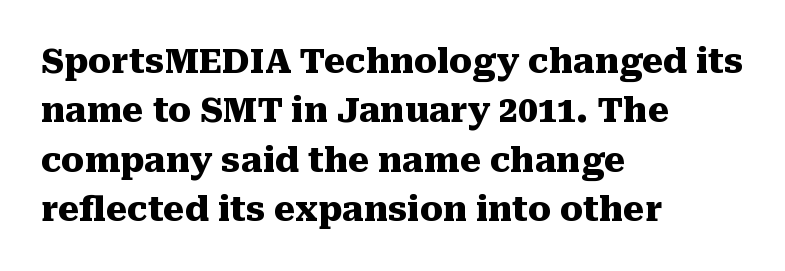
{"serif": "yes", "italic": "no", "bold": "yes", "weight": "heavy", "width": "normal", "stroke_contrast": "medium", "x_height": "medium", "monospaced": "no", "underline": "no", "align": "left", "line_spacing": "normal", "line_spacing_ratio": 1.45, "letter_spacing": "normal", "letter_spacing_em": 0.0, "glyph_px": 34}
